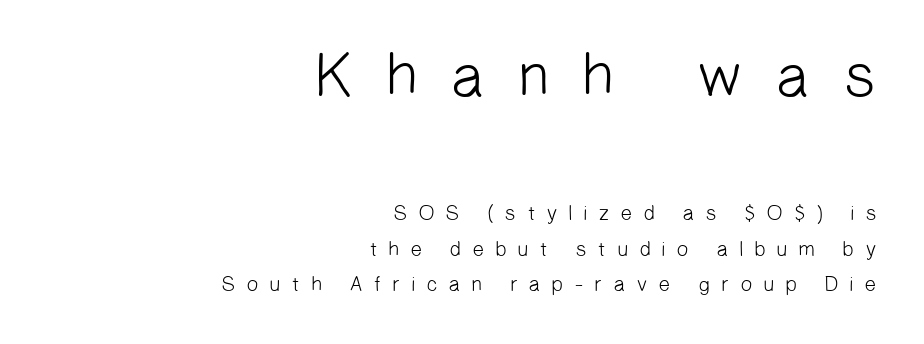
Short note: letters widely spaced. Spacing verdict: proportional, widths tailored to each character. Stroke terminals: plain, sans-serif. Of the two passages, the one on top uses the larger point size.
